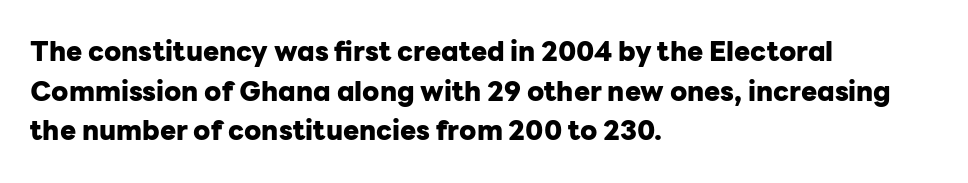
The glyphs are unaccompanied by any horizontal stroke below them. The characters look thick and weighty, a clear bold. Horizontally, the lines are justified to the leading edge only. Successive baselines arrive at the customary interval. Ordinary non-slanted type is in use.
